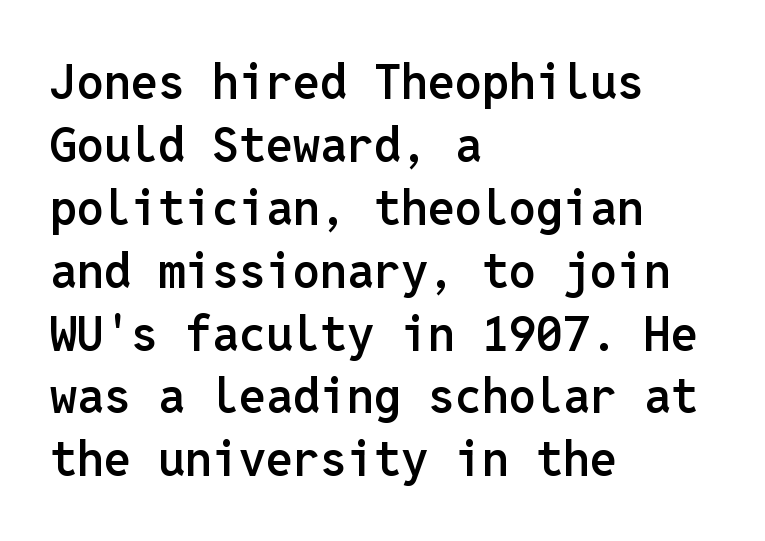
{"serif": "no", "italic": "no", "bold": "semi", "weight": "semibold", "width": "normal", "stroke_contrast": "low", "x_height": "medium", "monospaced": "yes", "underline": "no", "align": "left", "line_spacing": "normal", "line_spacing_ratio": 1.31, "letter_spacing": "normal", "letter_spacing_em": 0.0, "glyph_px": 48}
